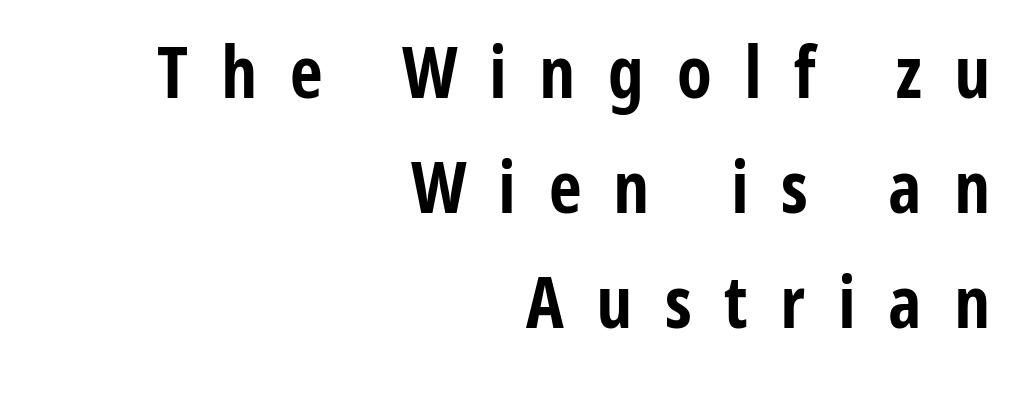
Q: Is the text bold? A: Yes.
Q: Is the text italic (slanted)? A: No, it is upright.
Q: Is the typeface a serif or a sans-serif typeface? A: Sans-serif.
Q: Is the text underlined? A: No.
Q: How is the paragraph aligned? A: Right-aligned.
Q: Is the spacing between letters normal or unusually wide? A: Unusually wide.
Q: Is the spacing between lines tight, normal or loose? A: Normal.
Q: Width (condensed, normal, or wide)? A: Condensed.
Q: Stroke contrast? A: Low.
Q: x-height? A: Medium.
Q: Monospaced? A: No.
